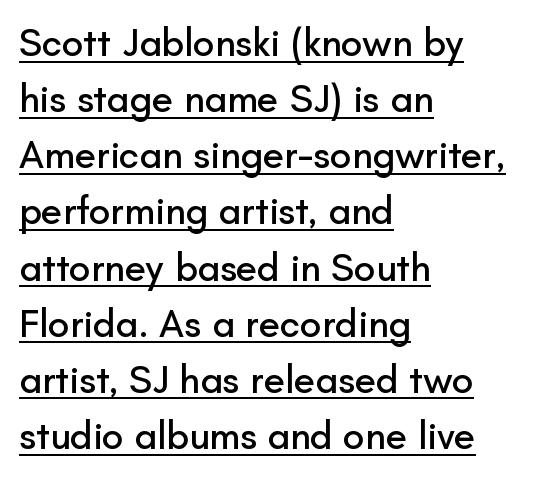
Underlined type. No italicization has been applied; the sample stays upright. The lines in this sample share a left origin and differ only in where they stop. This block has exactly the height ordinary leading produces. This sample has the flowing, uneven cadence of proportional lettering.
